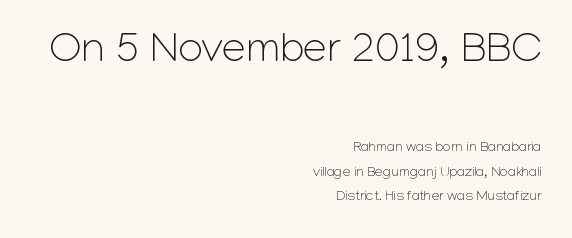
Is the block centered? No — it sits flush against the right margin. The glyphs are unaccompanied by any horizontal stroke below them. This sample uses a sans-serif face. Ink coverage per letter is moderate at most. Is there any slant? The stems are plumb.
